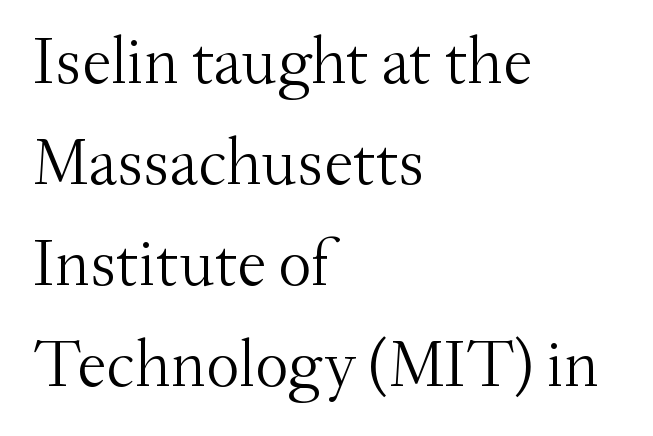
The image shows 66 px light serif type, upright; set left-aligned, normal line spacing (1.53x), normal letter spacing, not underlined; medium stroke contrast and a small x-height.
